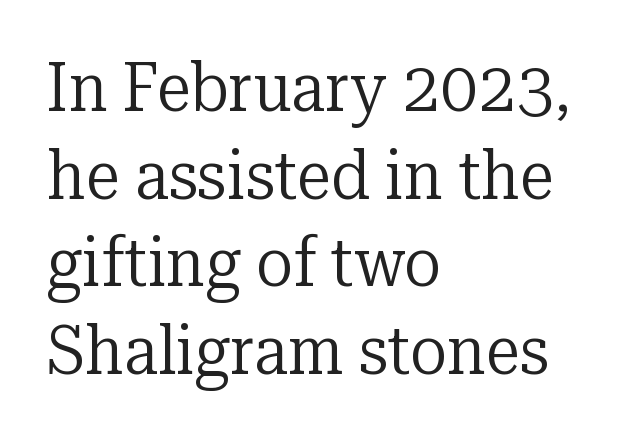
The rendering uses natural spacing where letterforms have individual widths. The weight tops out at a normal text grade. The lines in this sample share a left origin and differ only in where they stop. The designer went with a serif here, giving each stem small feet.
